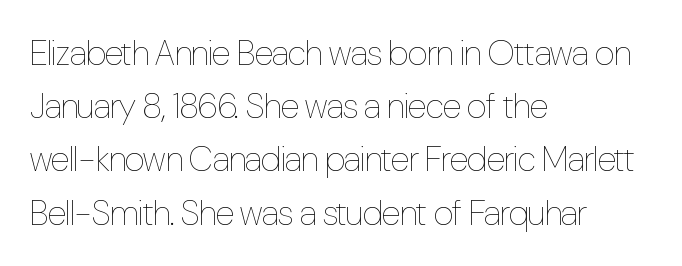
Q: Is the text bold? A: No.
Q: Is the text italic (slanted)? A: No, it is upright.
Q: Is the text underlined? A: No.
Q: How is the paragraph aligned? A: Left-aligned.
Q: Is the spacing between letters normal or unusually wide? A: Normal.
Q: Is the spacing between lines tight, normal or loose? A: Normal.
Q: Width (condensed, normal, or wide)? A: Condensed.
Q: Stroke contrast? A: Low.
Q: x-height? A: Medium.
Q: Monospaced? A: No.
